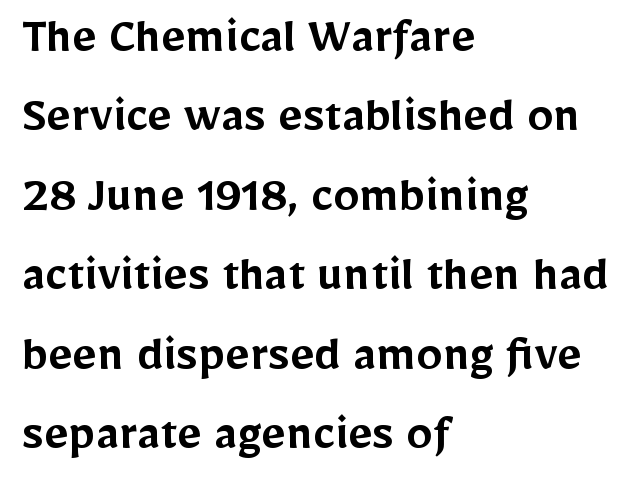
{"serif": "no", "italic": "no", "bold": "semi", "weight": "semibold", "width": "normal", "stroke_contrast": "low", "x_height": "medium", "monospaced": "no", "underline": "no", "align": "left", "line_spacing": "normal", "line_spacing_ratio": 1.5, "letter_spacing": "normal", "letter_spacing_em": 0.0, "glyph_px": 53}
